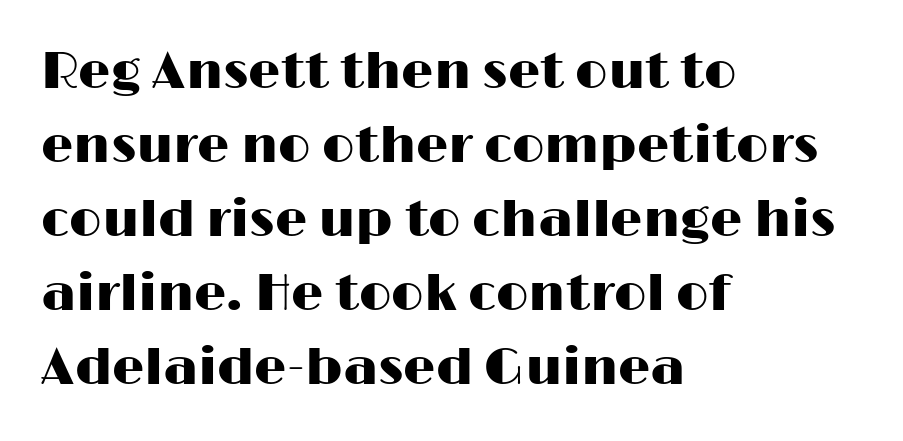
Q: Is the text italic (slanted)? A: No, it is upright.
Q: Is the typeface a serif or a sans-serif typeface? A: Sans-serif.
Q: Is the text underlined? A: No.
Q: How is the paragraph aligned? A: Left-aligned.
Q: Is the spacing between letters normal or unusually wide? A: Normal.
Q: Is the spacing between lines tight, normal or loose? A: Normal.
Q: Width (condensed, normal, or wide)? A: Wide.
Q: Stroke contrast? A: High.
Q: x-height? A: Medium.
Q: Monospaced? A: No.
